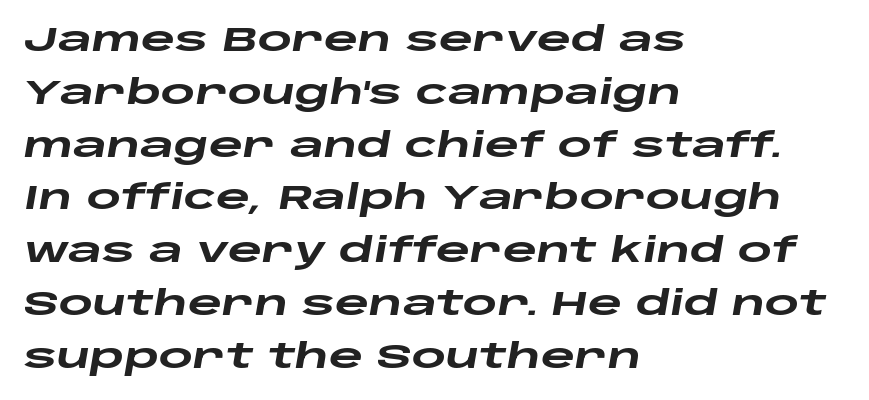
Q: Is the text bold? A: Yes.
Q: Is the text italic (slanted)? A: Yes, it leans right by about 10 degrees.
Q: Is the text underlined? A: No.
Q: How is the paragraph aligned? A: Left-aligned.
Q: Is the spacing between letters normal or unusually wide? A: Normal.
Q: Is the spacing between lines tight, normal or loose? A: Normal.
Q: Width (condensed, normal, or wide)? A: Wide.
Q: Stroke contrast? A: Low.
Q: x-height? A: Large.
Q: Monospaced? A: No.
